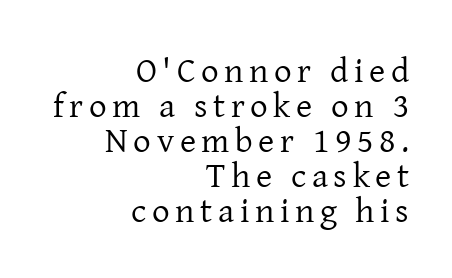
The image shows 35 px regular-weight serif type, upright; set right-aligned, tight line spacing (1.0x), not underlined; low stroke contrast and a medium x-height.
